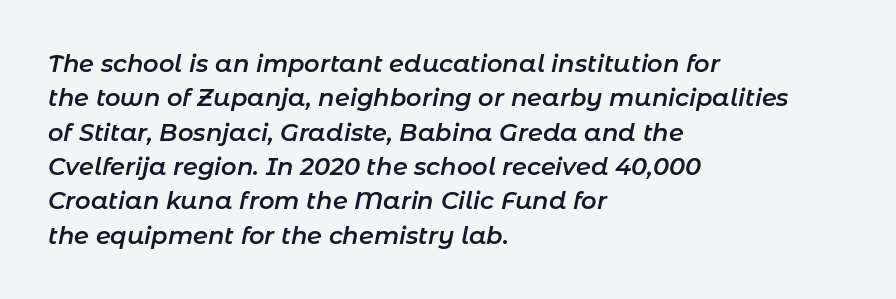
The image shows 24 px text type, italic (leaning right); set left-aligned, normal line spacing (1.43x), normal letter spacing, not underlined.
